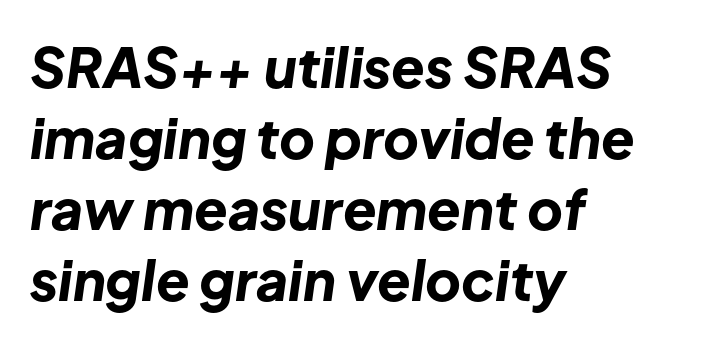
Does the leading feel generous? No, just average. Each line starts at the same left margin while the right side varies. Standard letterfit; no display-style spreading of the glyphs. The passage shown is typed in a proportional face where columns would drift.
